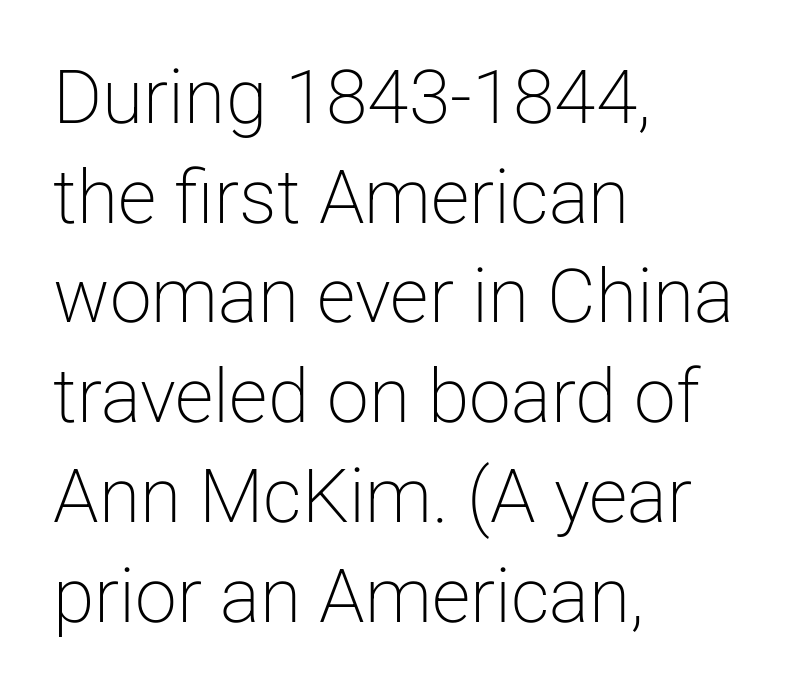
Vertically, the passage feels balanced, rows spaced as you'd expect. The passage is arranged the way most books set body copy — flush left. The strip under each line holds only bare page. In terms of posture, this sample is upright. Characters follow at the spacing the type designer built in. The typesetting does not lean heavy: it is not bold.
